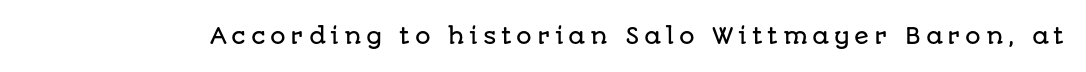
The image shows 22 px text type, upright; set unusually wide letter spacing (+0.21 em), not underlined.
